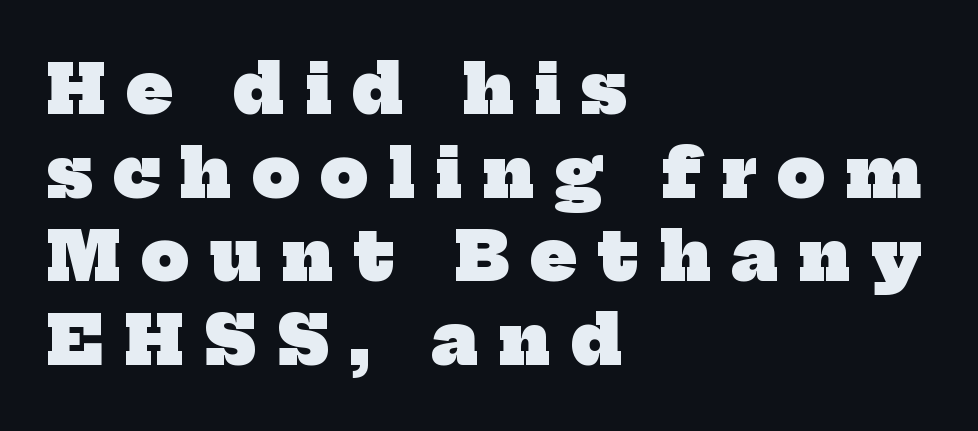
The image shows 67 px heavy serif type; set left-aligned, normal line spacing (1.25x), unusually wide letter spacing (+0.31 em), not underlined; low stroke contrast and a medium x-height.
